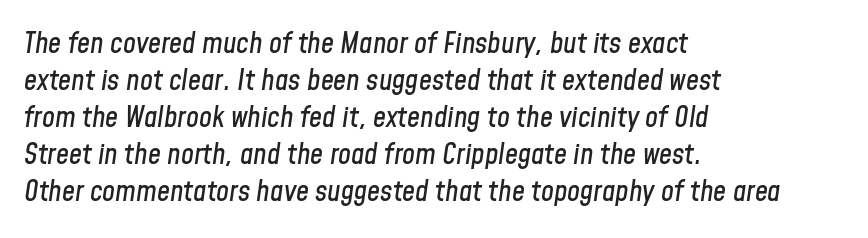
The lines are quadded left. The letters are slanted; this is an italic face. These lines sit exactly where default settings would place them. Lines of text with bare space underneath.
